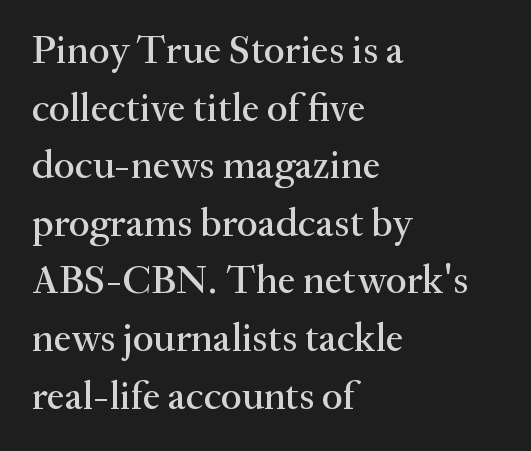
{"serif": "yes", "italic": "no", "width": "normal", "stroke_contrast": "medium", "x_height": "small", "monospaced": "no", "underline": "no", "align": "left", "line_spacing": "normal", "line_spacing_ratio": 1.44, "letter_spacing": "normal", "letter_spacing_em": 0.0, "glyph_px": 40}
